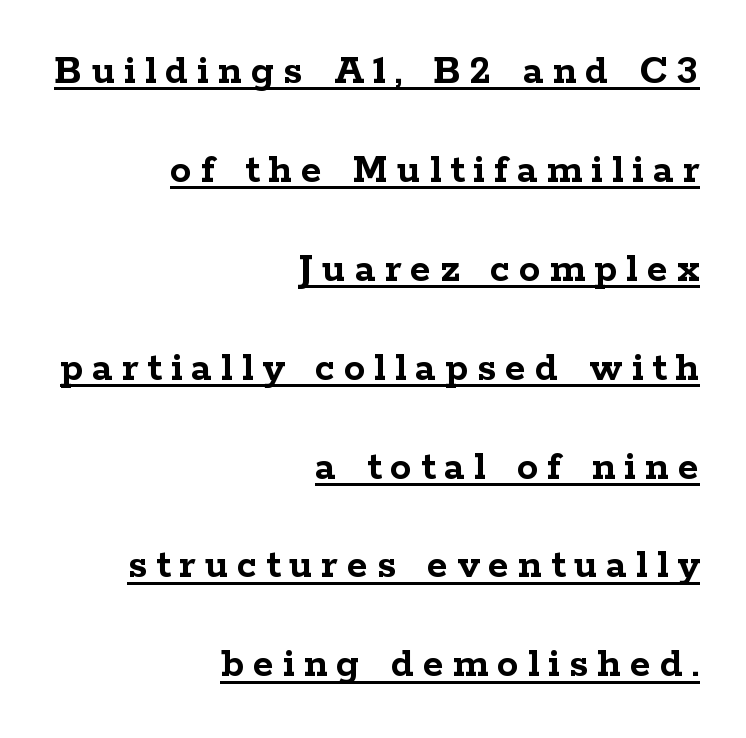
Q: Is the text bold? A: Yes.
Q: Is the text italic (slanted)? A: No, it is upright.
Q: Is the typeface a serif or a sans-serif typeface? A: Serif.
Q: Is the text underlined? A: Yes.
Q: How is the paragraph aligned? A: Right-aligned.
Q: Is the spacing between letters normal or unusually wide? A: Unusually wide.
Q: Is the spacing between lines tight, normal or loose? A: Loose.
Q: Width (condensed, normal, or wide)? A: Wide.
Q: Stroke contrast? A: Low.
Q: x-height? A: Medium.
Q: Monospaced? A: No.
